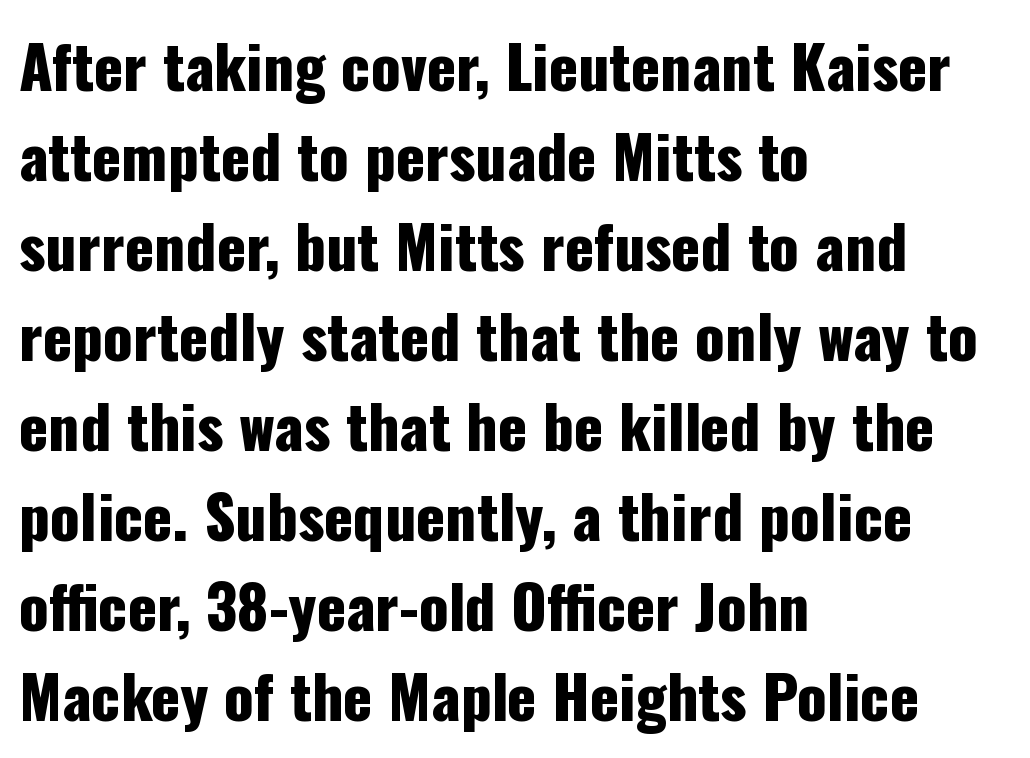
{"serif": "no", "italic": "no", "width": "condensed", "stroke_contrast": "low", "x_height": "medium", "monospaced": "no", "underline": "no", "align": "left", "line_spacing": "normal", "line_spacing_ratio": 1.5, "letter_spacing": "normal", "letter_spacing_em": 0.0, "glyph_px": 60}
